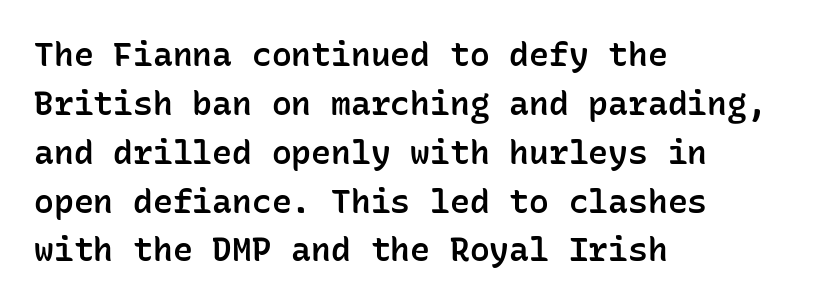
Q: Is the text bold? A: Semi-bold.
Q: Is the text italic (slanted)? A: No, it is upright.
Q: Is the typeface a serif or a sans-serif typeface? A: Sans-serif.
Q: Is the text underlined? A: No.
Q: How is the paragraph aligned? A: Left-aligned.
Q: Is the spacing between letters normal or unusually wide? A: Normal.
Q: Is the spacing between lines tight, normal or loose? A: Normal.
Q: Width (condensed, normal, or wide)? A: Normal.
Q: Stroke contrast? A: Low.
Q: x-height? A: Medium.
Q: Monospaced? A: Yes.
